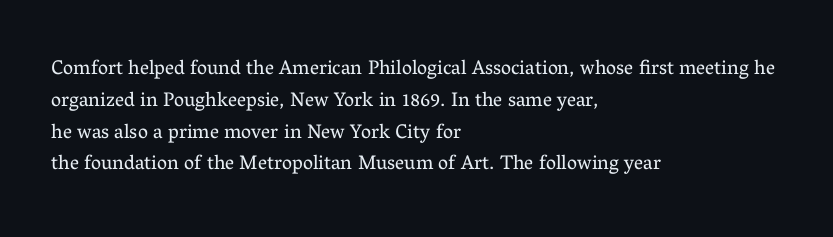
Q: Is the text bold? A: No.
Q: Is the text italic (slanted)? A: No, it is upright.
Q: Is the text underlined? A: No.
Q: How is the paragraph aligned? A: Left-aligned.
Q: Is the spacing between letters normal or unusually wide? A: Normal.
Q: Is the spacing between lines tight, normal or loose? A: Normal.
